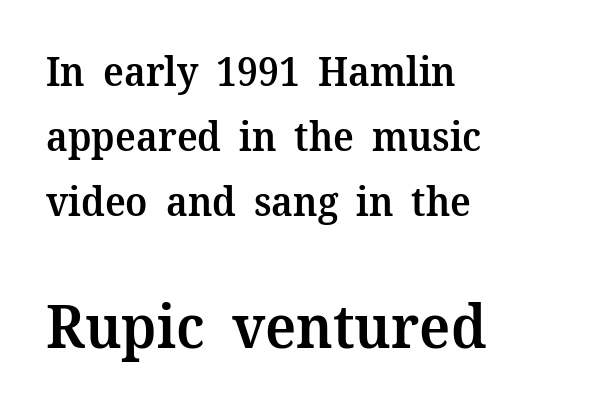
{"serif": "yes", "italic": "no", "bold": "semi", "weight": "semibold", "width": "normal", "stroke_contrast": "medium", "x_height": "medium", "monospaced": "no", "underline": "no", "align": "left", "line_spacing": "normal", "line_spacing_ratio": 1.62, "letter_spacing": "normal", "letter_spacing_em": 0.0, "larger_block": "second", "size_ratio": 1.5, "glyph_px": 60}
